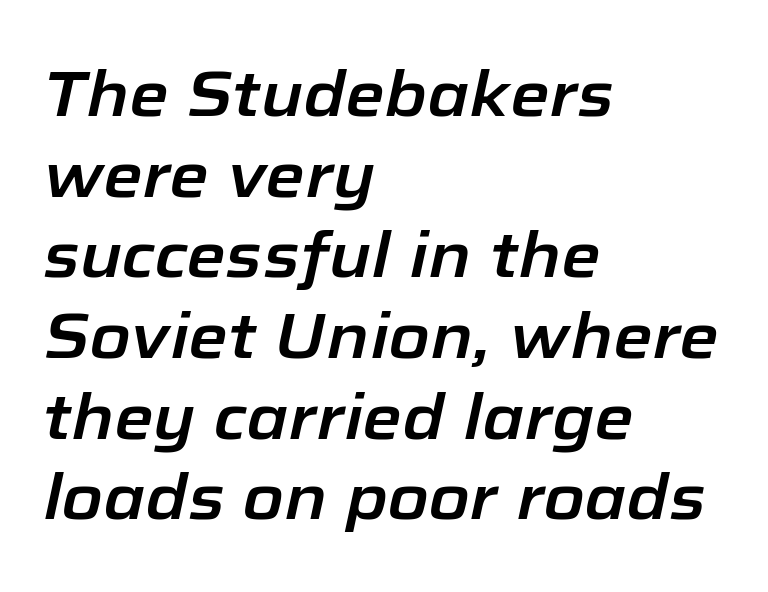
Rendered with sloped, italic letterforms. Look at the tracking — it's just the regular setting, nothing added. The paragraph shown leans on its left margin. Is this a fixed-width face? No — the glyphs have proportional, varying widths. Descender tails drop into unmarked territory. Line spacing here is normal.
